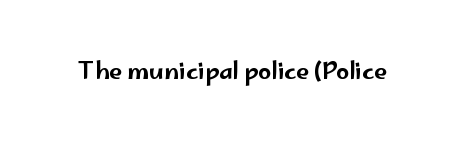
The image shows 23 px text type, upright; set normal letter spacing, not underlined.
